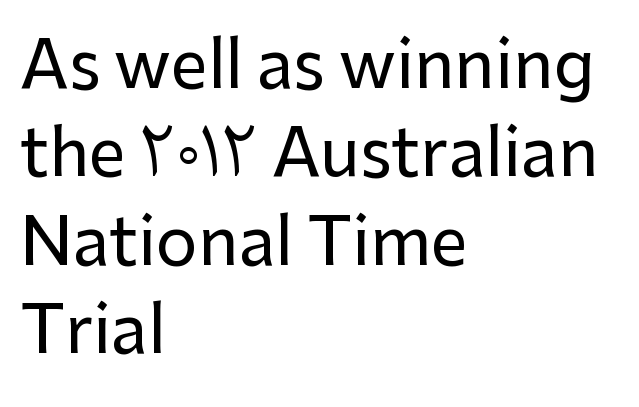
Q: Is the text italic (slanted)? A: No, it is upright.
Q: Is the typeface a serif or a sans-serif typeface? A: Sans-serif.
Q: Is the text underlined? A: No.
Q: How is the paragraph aligned? A: Left-aligned.
Q: Is the spacing between letters normal or unusually wide? A: Normal.
Q: Is the spacing between lines tight, normal or loose? A: Normal.
Q: Width (condensed, normal, or wide)? A: Normal.
Q: Stroke contrast? A: Low.
Q: x-height? A: Medium.
Q: Monospaced? A: No.
